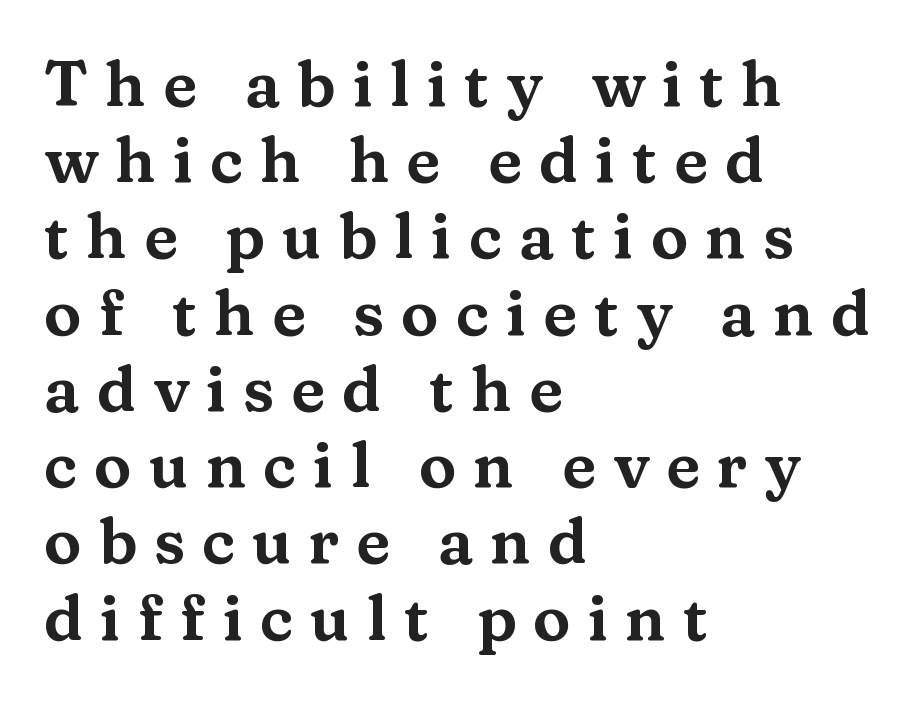
{"serif": "yes", "italic": "no", "width": "wide", "stroke_contrast": "medium", "x_height": "medium", "monospaced": "no", "underline": "no", "align": "left", "line_spacing_ratio": 1.21, "letter_spacing": "wide", "letter_spacing_em": 0.27, "glyph_px": 63}
